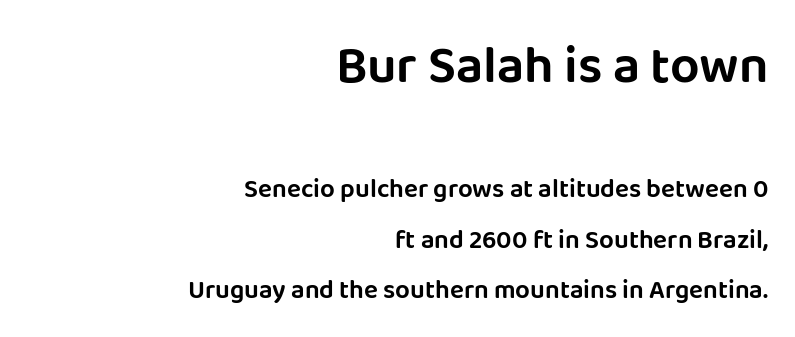
Q: Is the text italic (slanted)? A: No, it is upright.
Q: Is the typeface a serif or a sans-serif typeface? A: Sans-serif.
Q: Is the text underlined? A: No.
Q: How is the paragraph aligned? A: Right-aligned.
Q: Is the spacing between letters normal or unusually wide? A: Normal.
Q: Is the spacing between lines tight, normal or loose? A: Loose.
Q: Which block of text is set in a larger size, the first (top) or the second (bottom)? A: The first (top) one.
Q: Width (condensed, normal, or wide)? A: Normal.
Q: Stroke contrast? A: Low.
Q: x-height? A: Large.
Q: Monospaced? A: No.
